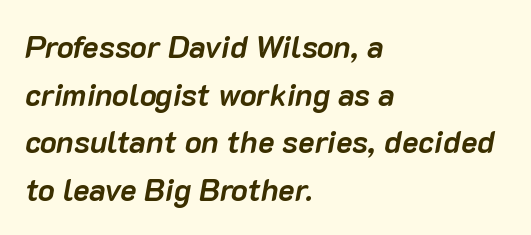
The sample has been set heavy, in full bold. Regular leading. Lines of text with bare space underneath. Style check: oblique. The tracking reads as untouched default to a designer's eye. The letters advance in unequal steps, a hallmark of proportional type.
